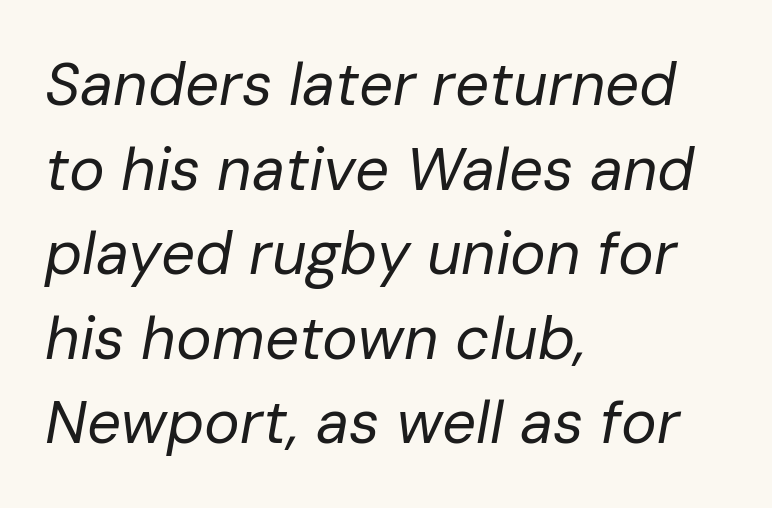
{"italic": "yes", "lean": "right", "slant_degrees": 10, "bold": "no", "weight": "regular", "width": "normal", "stroke_contrast": "low", "x_height": "medium", "monospaced": "no", "underline": "no", "align": "left", "line_spacing": "normal", "line_spacing_ratio": 1.41, "letter_spacing": "normal", "letter_spacing_em": 0.0, "glyph_px": 60}
